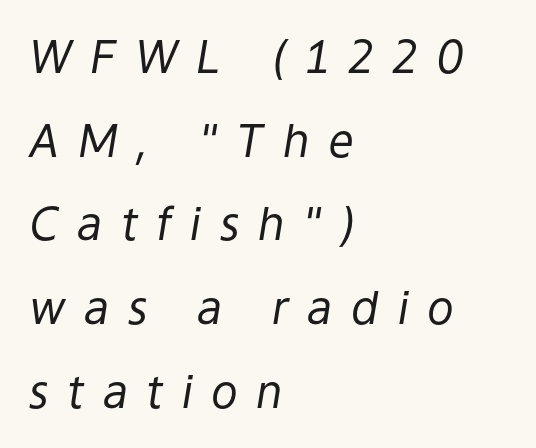
Alignment: flush left. Would a proofreader flag this as italicized? Yes. Is the type heavy? It reads as light-to-regular instead. Words appear elongated and porous because spacing is wide. Note the varied advance widths — an 'i' is clearly narrower than an 'm'.
